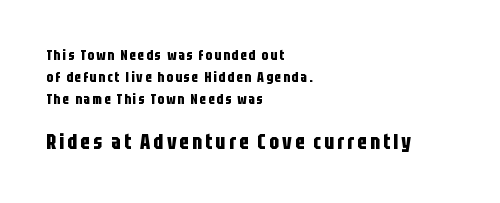
{"italic": "no", "bold": "yes", "underline": "no", "align": "left", "line_spacing": "normal", "line_spacing_ratio": 1.56, "larger_block": "second", "size_ratio": 1.5, "glyph_px": 21}
